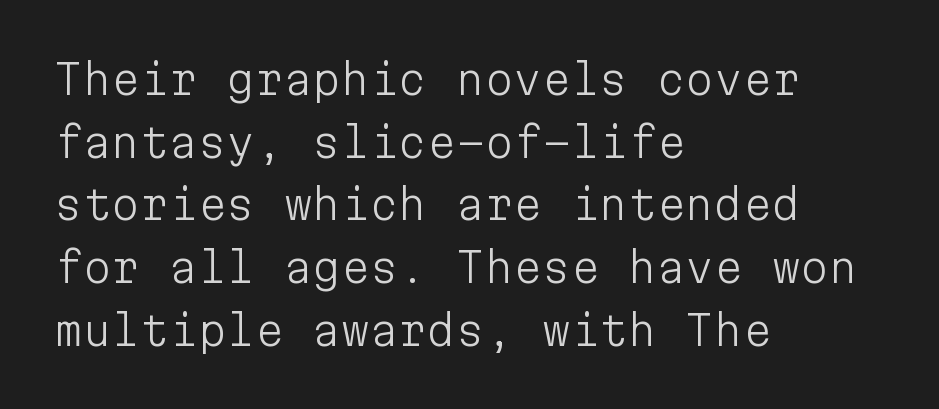
Q: Is the text bold? A: No.
Q: Is the text italic (slanted)? A: No, it is upright.
Q: Is the typeface a serif or a sans-serif typeface? A: Sans-serif.
Q: Is the text underlined? A: No.
Q: How is the paragraph aligned? A: Left-aligned.
Q: Is the spacing between letters normal or unusually wide? A: Normal.
Q: Is the spacing between lines tight, normal or loose? A: Normal.
Q: Width (condensed, normal, or wide)? A: Normal.
Q: Stroke contrast? A: Low.
Q: x-height? A: Medium.
Q: Monospaced? A: Yes.
